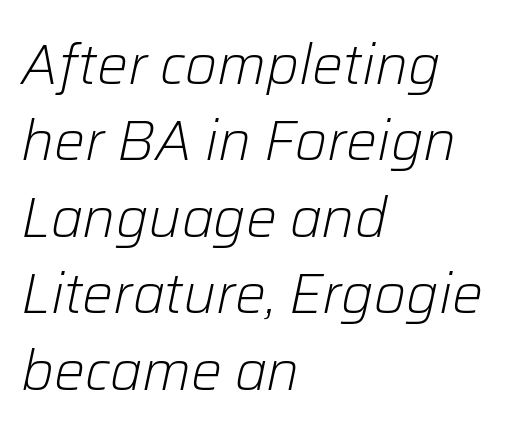
Q: Is the text bold? A: No.
Q: Is the text italic (slanted)? A: Yes, it leans right by about 12 degrees.
Q: Is the text underlined? A: No.
Q: How is the paragraph aligned? A: Left-aligned.
Q: Is the spacing between letters normal or unusually wide? A: Normal.
Q: Is the spacing between lines tight, normal or loose? A: Normal.
Q: Width (condensed, normal, or wide)? A: Normal.
Q: Stroke contrast? A: Low.
Q: x-height? A: Medium.
Q: Monospaced? A: No.
